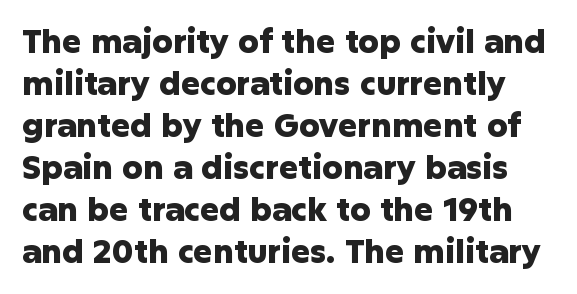
Q: Is the text bold? A: Yes.
Q: Is the text italic (slanted)? A: No, it is upright.
Q: Is the typeface a serif or a sans-serif typeface? A: Sans-serif.
Q: Is the text underlined? A: No.
Q: Is the spacing between letters normal or unusually wide? A: Normal.
Q: Is the spacing between lines tight, normal or loose? A: Normal.
Q: Width (condensed, normal, or wide)? A: Normal.
Q: Stroke contrast? A: Low.
Q: x-height? A: Medium.
Q: Monospaced? A: No.
